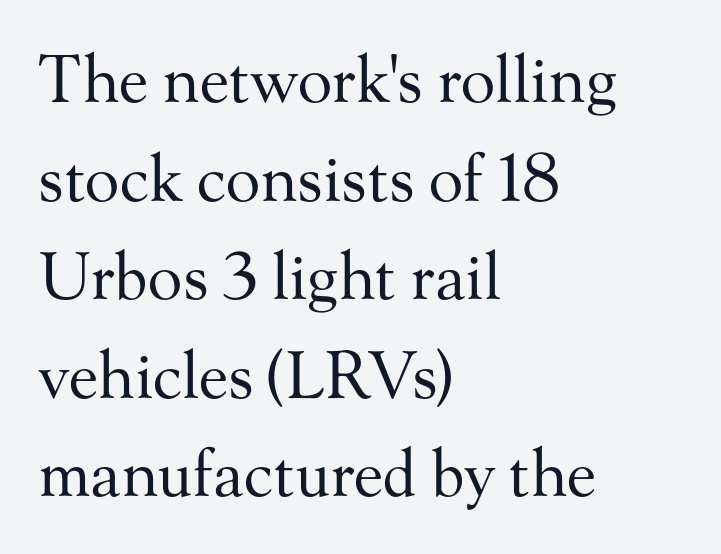
The image shows 64 px regular-weight serif type, upright; set left-aligned, normal line spacing (1.54x), normal letter spacing, not underlined; medium stroke contrast and a small x-height.
